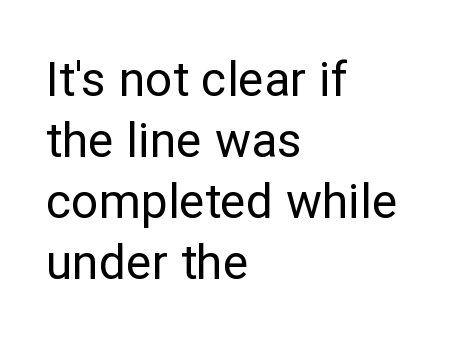
{"serif": "no", "italic": "no", "bold": "no", "weight": "regular", "width": "normal", "stroke_contrast": "low", "x_height": "medium", "monospaced": "no", "underline": "no", "align": "left", "line_spacing": "normal", "line_spacing_ratio": 1.27, "letter_spacing": "normal", "letter_spacing_em": 0.0, "glyph_px": 48}
